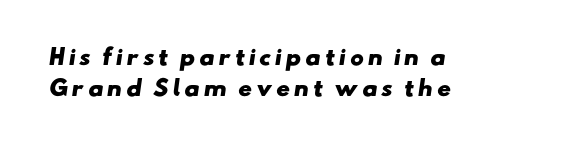
The image shows 21 px bold type; set left-aligned, normal line spacing (1.5x), not underlined.
